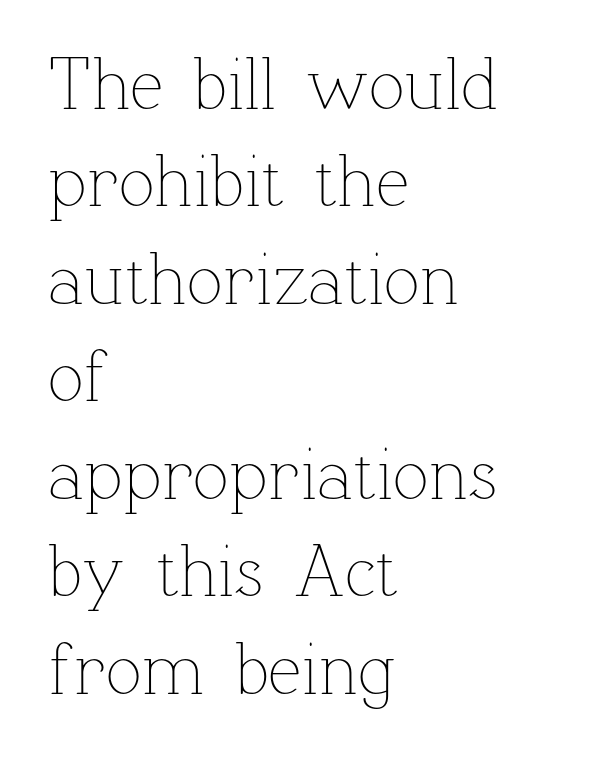
The image shows 75 px thin type, upright; set left-aligned, normal line spacing (1.3x), normal letter spacing, not underlined; low stroke contrast and a medium x-height.
